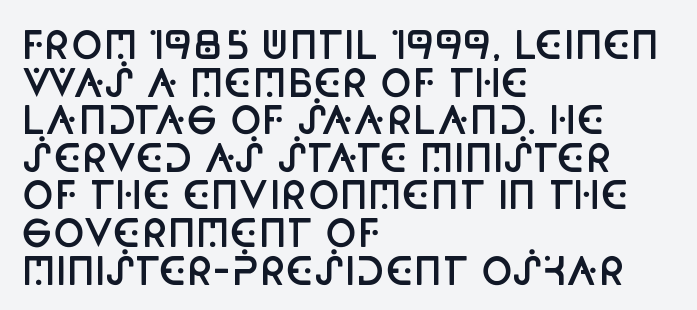
Strokes here are thickened, but only to semibold level. Think of a printed novel: that variable character pitch is what you see here. No word sits above an underline. Letter spacing: default. What's the leading like? Squeezed, with rows nearly overlapping.
